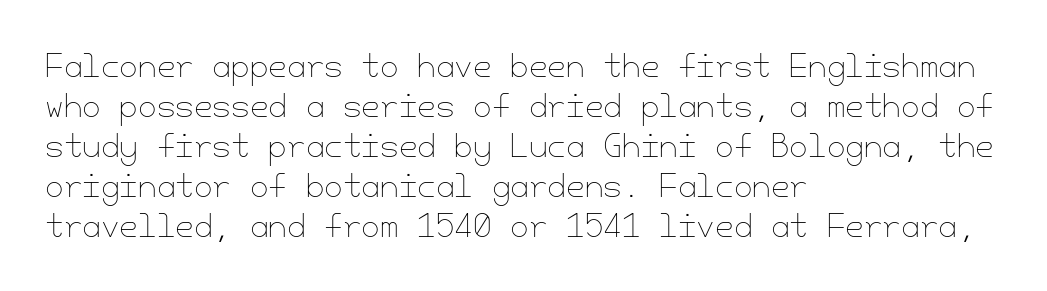
The image shows 30 px thin type, upright; set left-aligned, normal line spacing (1.33x), normal letter spacing, not underlined; low stroke contrast and a small x-height.
